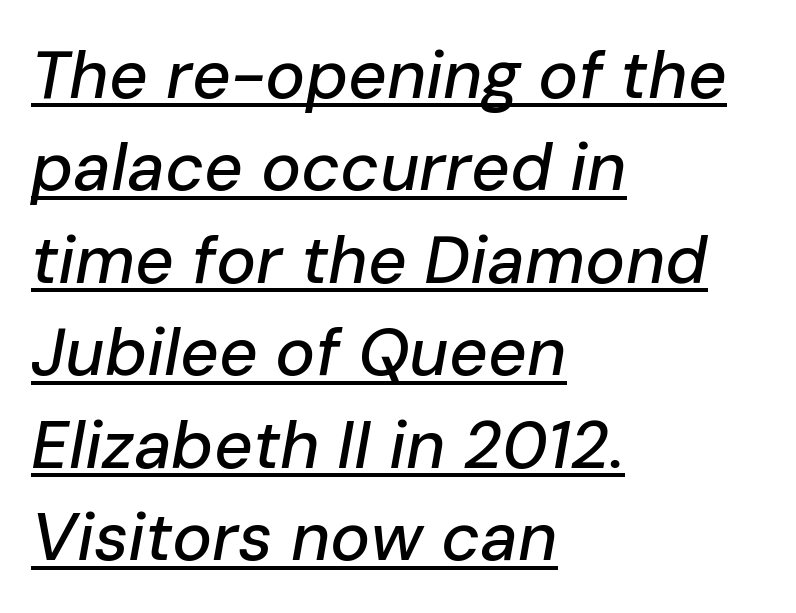
The image shows 67 px text type, italic (leaning right); set left-aligned, normal line spacing (1.38x), normal letter spacing, underlined; low stroke contrast and a medium x-height.
